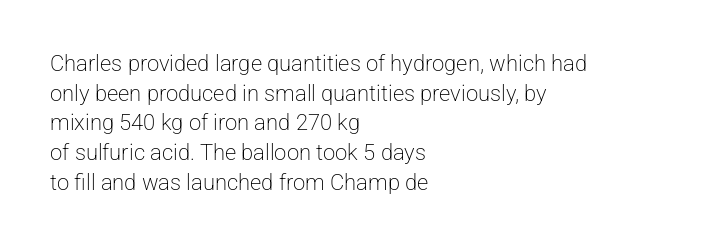
Unmarked baselines from the first word to the last. The designer left line spacing at the default. The rendering anchors every line to the left-hand side. The gaps between neighbouring characters are ordinary and unremarkable. The type sits square on the baseline with zero lean.
